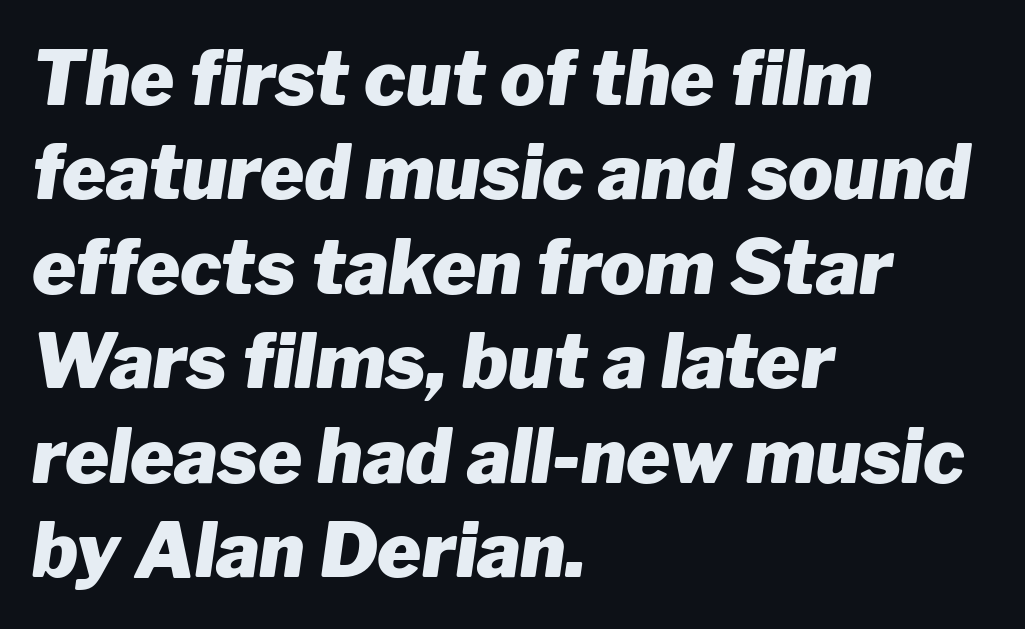
Q: Is the text bold? A: Yes.
Q: Is the text italic (slanted)? A: Yes, it leans right by about 8 degrees.
Q: Is the text underlined? A: No.
Q: How is the paragraph aligned? A: Left-aligned.
Q: Is the spacing between letters normal or unusually wide? A: Normal.
Q: Is the spacing between lines tight, normal or loose? A: Normal.
Q: Width (condensed, normal, or wide)? A: Normal.
Q: Stroke contrast? A: Low.
Q: x-height? A: Medium.
Q: Monospaced? A: No.
